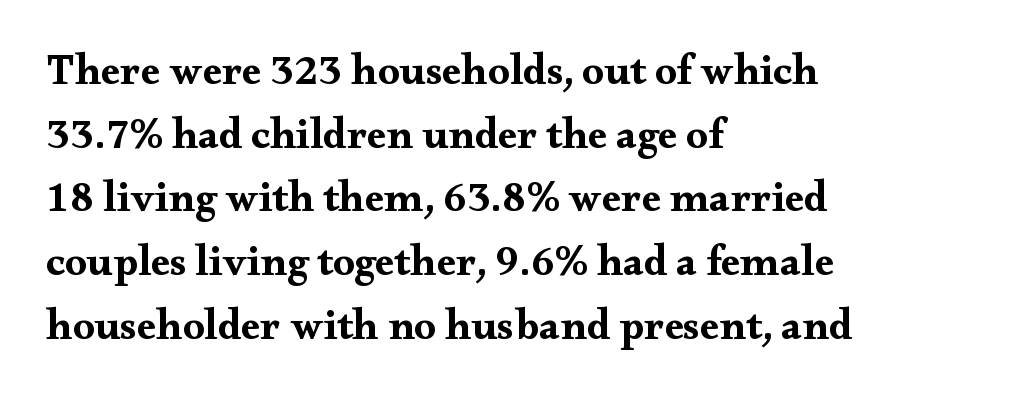
The image shows 43 px bold, wide serif type, upright; set left-aligned, normal line spacing (1.48x), normal letter spacing, not underlined; medium stroke contrast and a small x-height.
